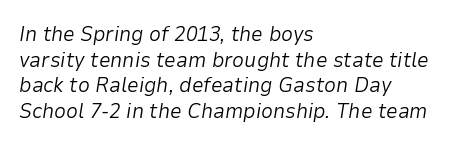
The letters sit at their default tracking, neither squeezed nor spread. The passage is arranged the way most books set body copy — flush left. Yep, that's italic — everything's leaning. A light-to-regular cut is what we see here. Each row of text sits above clean, open space.
